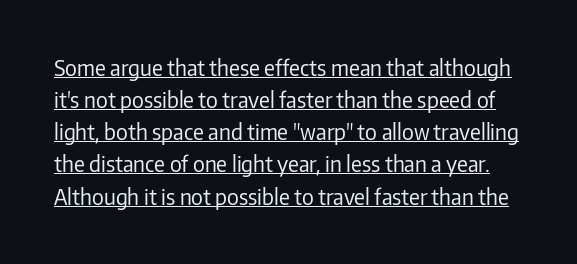
{"italic": "no", "bold": "no", "underline": "yes", "line_spacing": "normal", "line_spacing_ratio": 1.53, "letter_spacing": "normal", "letter_spacing_em": 0.0, "glyph_px": 21}
